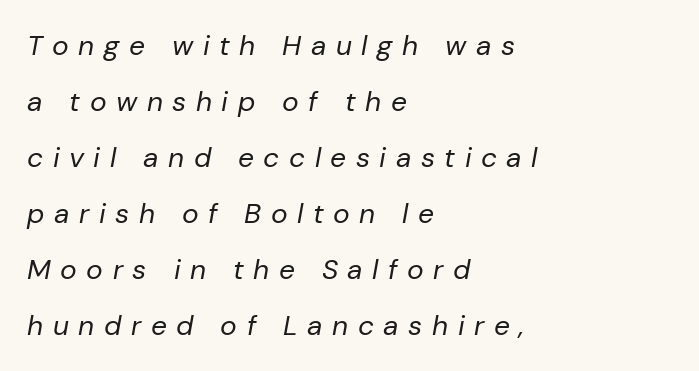
{"italic": "yes", "lean": "right", "slant_degrees": 10, "bold": "no", "weight": "regular", "width": "normal", "stroke_contrast": "low", "x_height": "medium", "monospaced": "no", "underline": "no", "align": "left", "line_spacing": "loose", "line_spacing_ratio": 2.0, "letter_spacing": "wide", "letter_spacing_em": 0.34, "glyph_px": 28}
